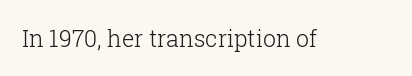
The type is set solid horizontally, with unmodified tracking. Words float on clear page, feet unadorned. A quiet, ordinary-to-light weight characterises the typeface. The type sits square on the baseline with zero lean.
